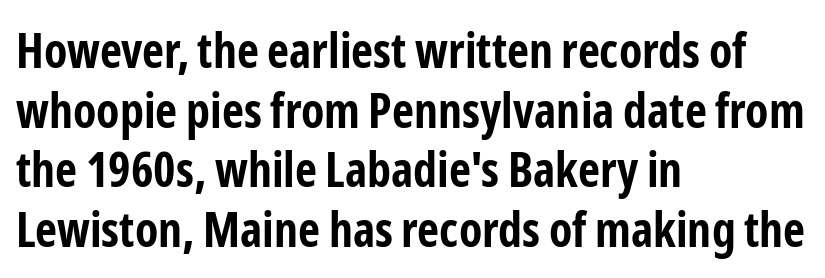
The image shows 48 px bold, condensed sans-serif type, upright; set left-aligned, line spacing 1.24x, normal letter spacing, not underlined; low stroke contrast and a medium x-height.
